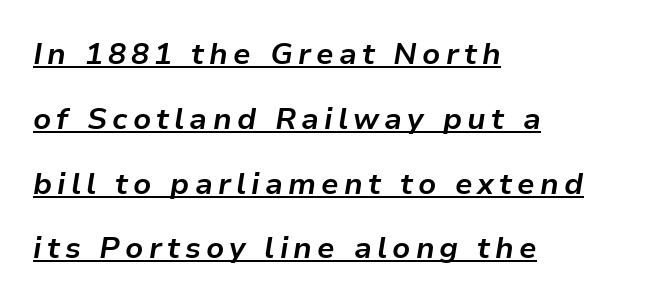
{"italic": "yes", "lean": "right", "slant_degrees": 9, "bold": "yes", "weight": "bold", "width": "normal", "stroke_contrast": "low", "x_height": "medium", "monospaced": "no", "underline": "yes", "align": "left", "line_spacing": "loose", "line_spacing_ratio": 2.16, "glyph_px": 30}
